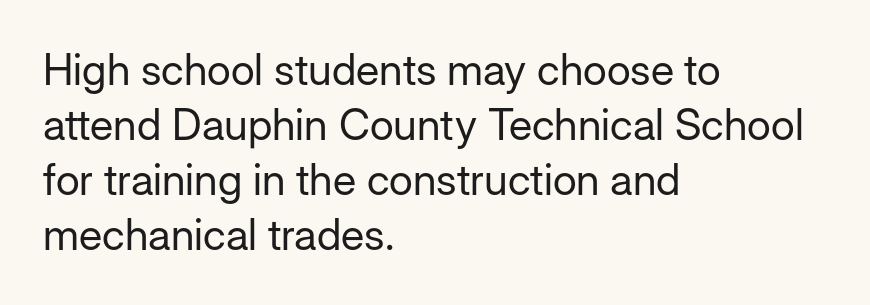
{"serif": "no", "italic": "no", "bold": "no", "weight": "regular", "width": "normal", "stroke_contrast": "low", "x_height": "medium", "monospaced": "no", "underline": "no", "align": "left", "line_spacing": "normal", "line_spacing_ratio": 1.28, "letter_spacing": "normal", "letter_spacing_em": 0.0, "glyph_px": 43}
